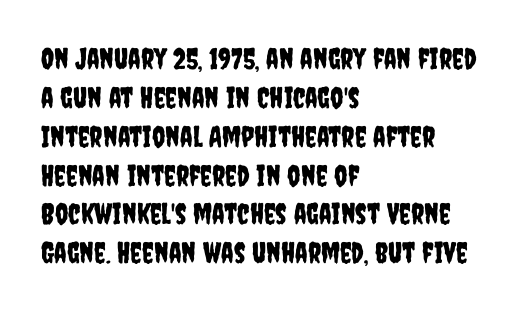
{"serif": "no", "italic": "no", "width": "condensed", "stroke_contrast": "low", "x_height": "large", "monospaced": "no", "underline": "no", "align": "left", "line_spacing": "normal", "line_spacing_ratio": 1.34, "letter_spacing": "normal", "letter_spacing_em": 0.0, "glyph_px": 29}
